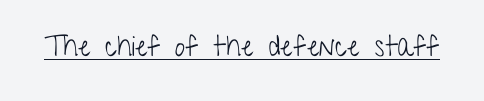
Short note: letters normally spaced. On a weight scale, this lands at 450 or below. Think of a printed novel: that variable character pitch is what you see here. Stroke terminals: plain, sans-serif. Characters remain perfectly vertical along every line.
